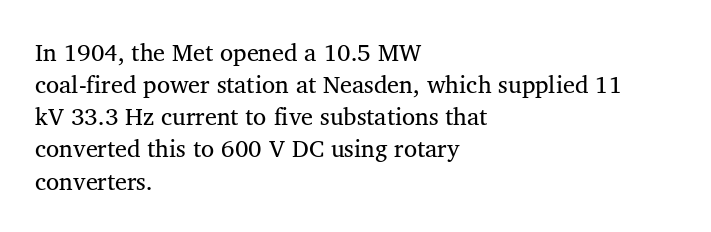
{"italic": "no", "bold": "no", "underline": "no", "align": "left", "line_spacing": "normal", "line_spacing_ratio": 1.34, "letter_spacing": "normal", "letter_spacing_em": 0.0, "glyph_px": 24}
